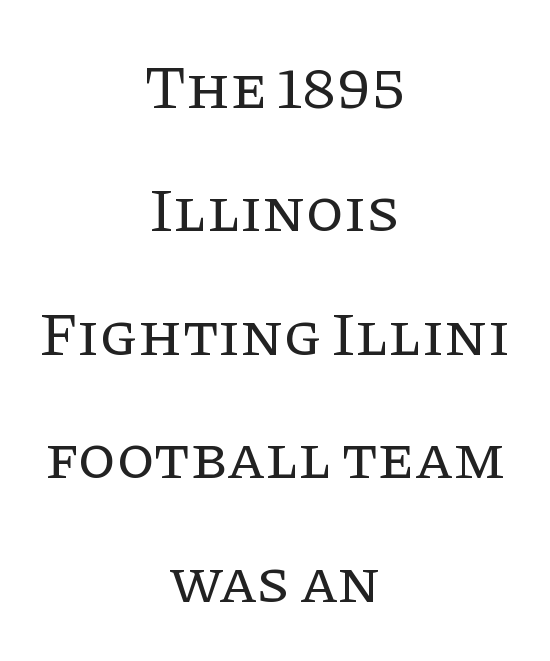
{"serif": "yes", "italic": "no", "bold": "no", "weight": "regular", "width": "normal", "stroke_contrast": "low", "x_height": "large", "monospaced": "no", "underline": "no", "align": "center", "line_spacing": "loose", "line_spacing_ratio": 1.99, "letter_spacing": "normal", "letter_spacing_em": 0.0, "glyph_px": 62}
